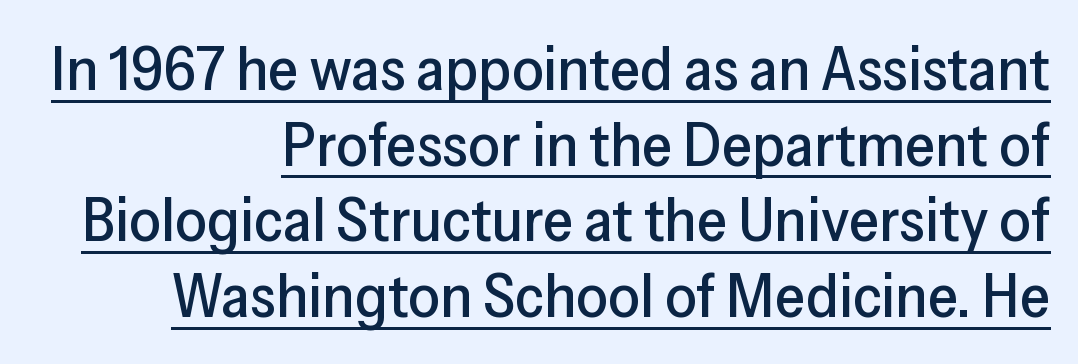
{"serif": "no", "italic": "no", "width": "normal", "stroke_contrast": "low", "x_height": "medium", "monospaced": "no", "underline": "yes", "align": "right", "line_spacing_ratio": 1.22, "letter_spacing": "normal", "letter_spacing_em": 0.0, "glyph_px": 62}
